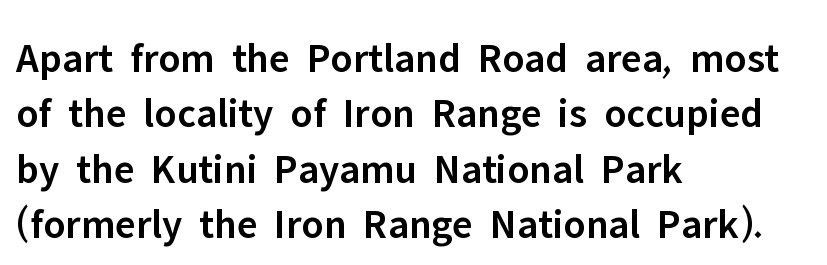
The image shows 42 px semibold sans-serif type, upright; set left-aligned, normal line spacing (1.32x), normal letter spacing, not underlined; low stroke contrast and a medium x-height.
